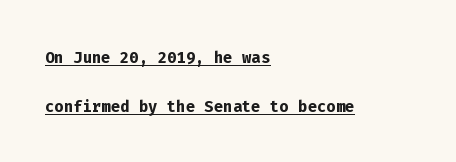
The image shows 22 px bold type, upright; set left-aligned, loose line spacing (2.22x), normal letter spacing, underlined.
